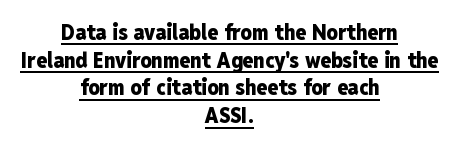
Q: Is the text bold? A: Yes.
Q: Is the text italic (slanted)? A: No, it is upright.
Q: Is the text underlined? A: Yes.
Q: How is the paragraph aligned? A: Centered.
Q: Is the spacing between letters normal or unusually wide? A: Normal.
Q: Is the spacing between lines tight, normal or loose? A: Normal.
